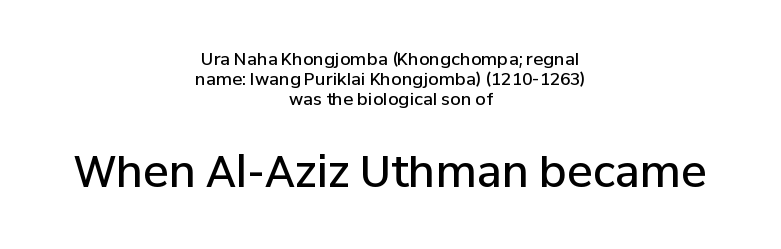
Q: Is the text bold? A: Semi-bold.
Q: Is the text italic (slanted)? A: No, it is upright.
Q: Is the typeface a serif or a sans-serif typeface? A: Sans-serif.
Q: Is the text underlined? A: No.
Q: How is the paragraph aligned? A: Centered.
Q: Is the spacing between letters normal or unusually wide? A: Normal.
Q: Which block of text is set in a larger size, the first (top) or the second (bottom)? A: The second (bottom) one.
Q: Width (condensed, normal, or wide)? A: Normal.
Q: Stroke contrast? A: Low.
Q: x-height? A: Medium.
Q: Monospaced? A: No.
